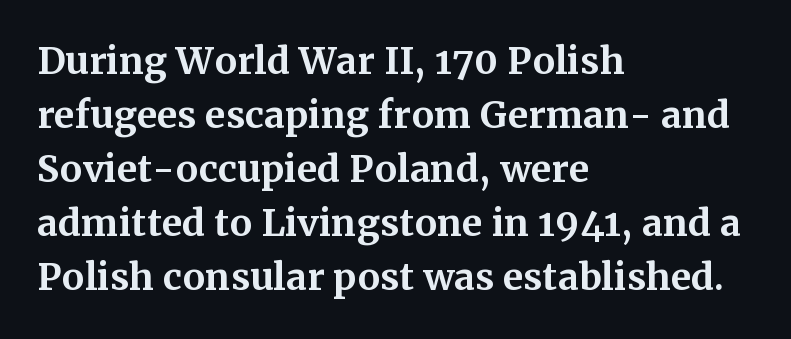
The gaps between neighbouring characters are ordinary and unremarkable. Proportional: the letters do not fall into vertical columns. Stroke thickness is high; the sample reads as a true bold. Is there much room between lines? A standard amount, neither cramped nor airy. The axis of the letterforms is exactly vertical. Note: serifs present on the glyphs.
